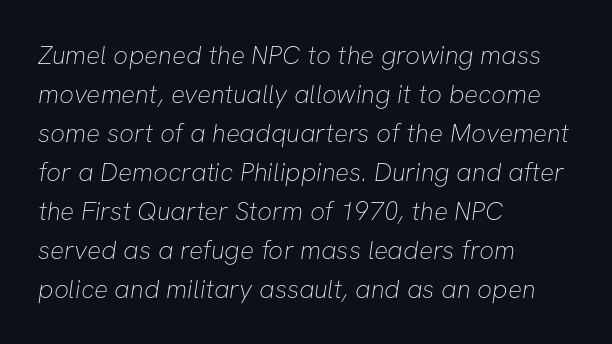
{"bold": "no", "underline": "no", "align": "left", "line_spacing": "normal", "line_spacing_ratio": 1.5, "letter_spacing": "normal", "letter_spacing_em": 0.0, "glyph_px": 26}
